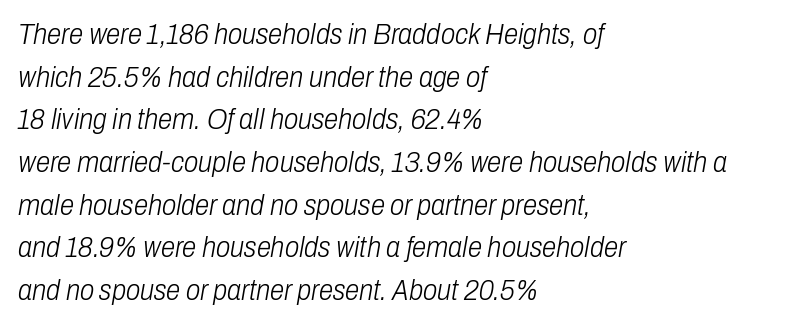
Weight: not bold — regular or lighter. This sample has the flowing, uneven cadence of proportional lettering. Notice how descenders clear the ascenders below comfortably — that's standard leading. If you drew a ruler down the left edge, every line would touch it. What stands out about the letter spacing? Nothing — it is the standard amount. The area under the type is left untouched.
